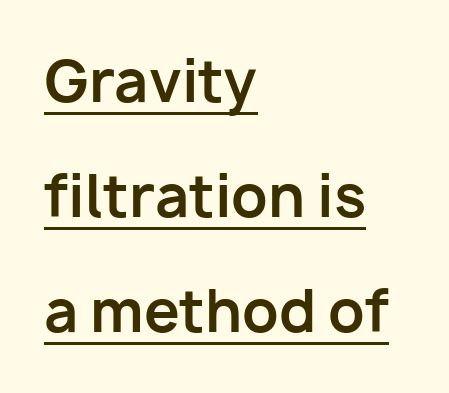
{"serif": "no", "italic": "no", "bold": "yes", "weight": "bold", "width": "normal", "stroke_contrast": "low", "x_height": "medium", "monospaced": "no", "underline": "yes", "align": "left", "line_spacing": "loose", "line_spacing_ratio": 2.02, "letter_spacing": "normal", "letter_spacing_em": 0.0, "glyph_px": 57}
